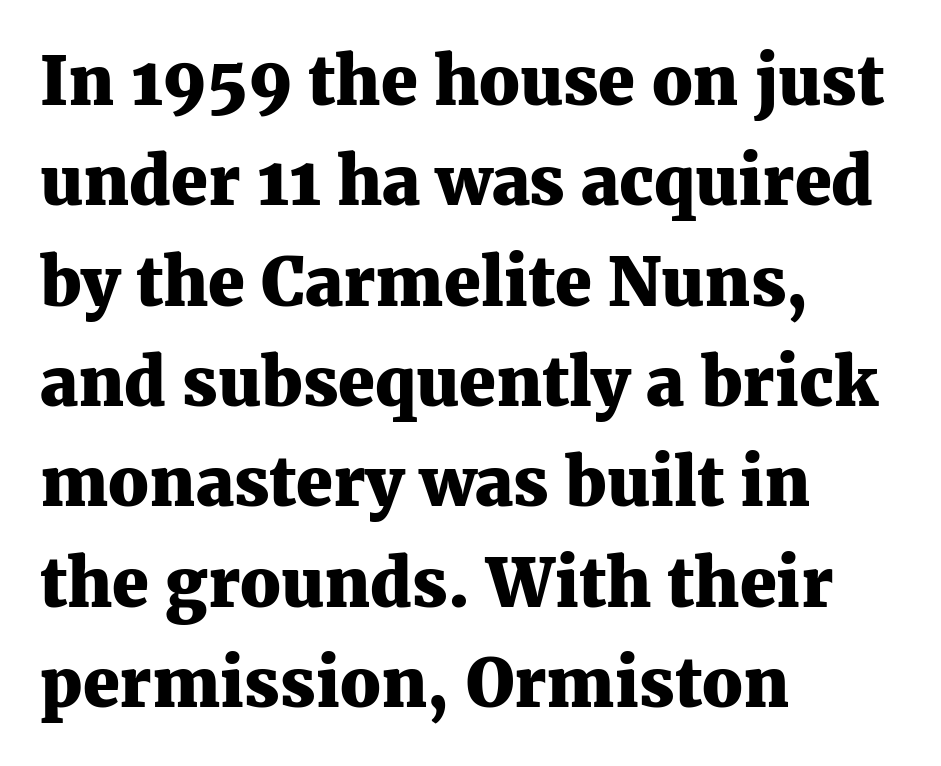
{"serif": "yes", "italic": "no", "bold": "yes", "weight": "heavy", "width": "normal", "stroke_contrast": "medium", "x_height": "medium", "monospaced": "no", "underline": "no", "align": "left", "line_spacing": "normal", "line_spacing_ratio": 1.52, "letter_spacing": "normal", "letter_spacing_em": 0.0, "glyph_px": 66}
